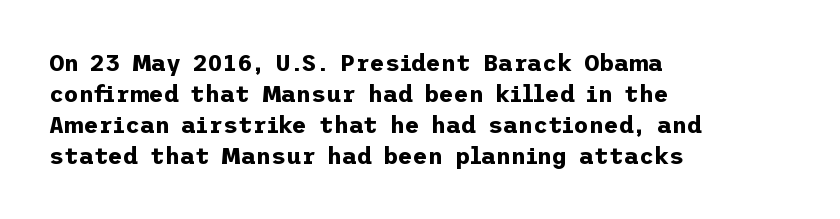
Caption: bold face, heavy strokes. Compared with typical body copy, the letter spacing here is the same. Line starts are locked; line ends wander. The axis of the letterforms is exactly vertical.
